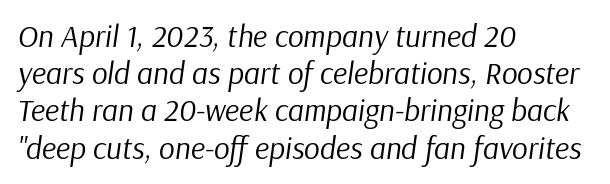
The image shows 31 px regular-weight type, italic (leaning right); set left-aligned, line spacing 1.2x, normal letter spacing, not underlined; low stroke contrast and a medium x-height.
